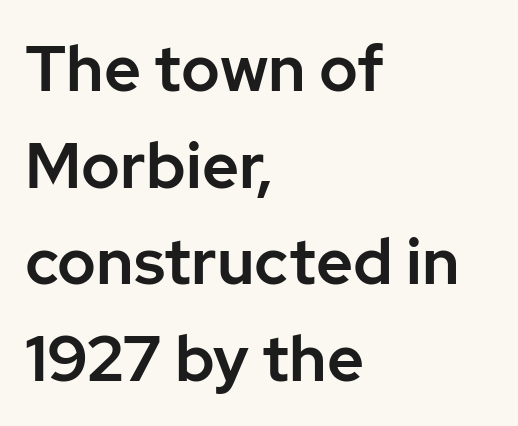
Regular leading. The gaps between neighbouring characters are ordinary and unremarkable. Grotesque or geometric, the face here clearly has no serifs. A typesetter would call this proportional, since set widths differ per character.
